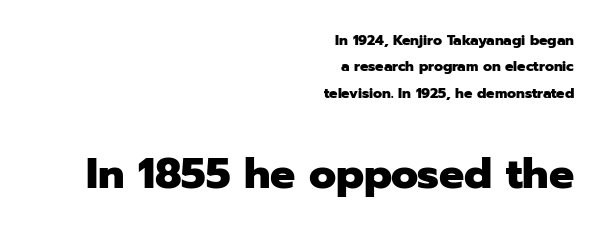
Every character sits straight up, as roman type does. Do the characters align in a grid? No, the font is proportional. The font family rendered here belongs to the sans-serif group. Bare-footed words on every line. Layout note: lines flush right. In this sample the second text group is rendered at the bigger scale.
